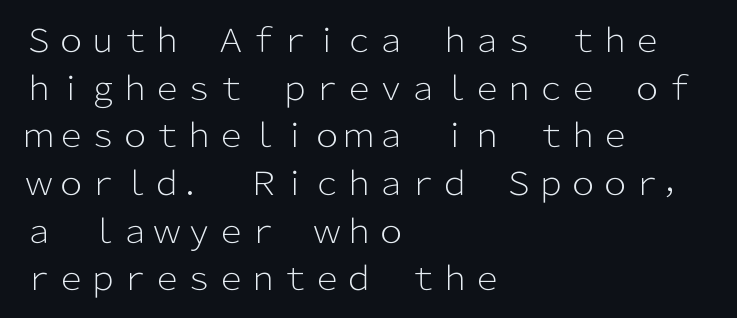
{"serif": "no", "italic": "no", "bold": "no", "weight": "light", "width": "normal", "stroke_contrast": "low", "x_height": "medium", "monospaced": "no", "underline": "no", "align": "left", "line_spacing": "normal", "line_spacing_ratio": 1.49, "letter_spacing": "normal", "letter_spacing_em": 0.0, "glyph_px": 32}
